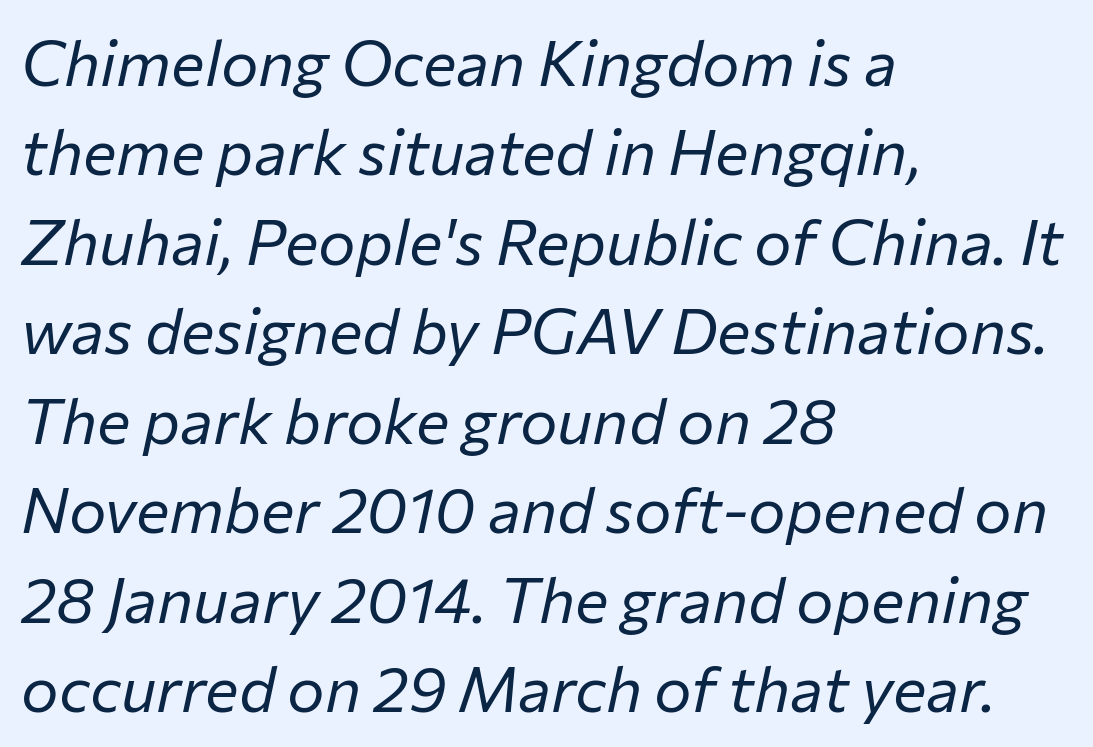
{"italic": "yes", "lean": "right", "slant_degrees": 12, "bold": "no", "weight": "regular", "width": "normal", "stroke_contrast": "low", "x_height": "medium", "monospaced": "no", "underline": "no", "align": "left", "line_spacing": "normal", "line_spacing_ratio": 1.42, "letter_spacing": "normal", "letter_spacing_em": 0.0, "glyph_px": 63}
